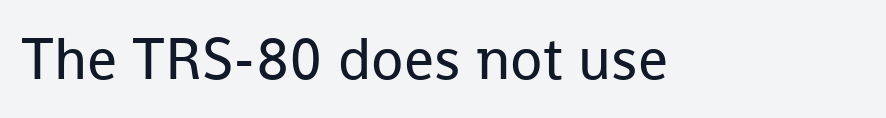
{"serif": "no", "italic": "no", "bold": "no", "weight": "regular", "width": "normal", "stroke_contrast": "low", "x_height": "medium", "monospaced": "no", "underline": "no", "letter_spacing": "normal", "letter_spacing_em": 0.0, "glyph_px": 59}
